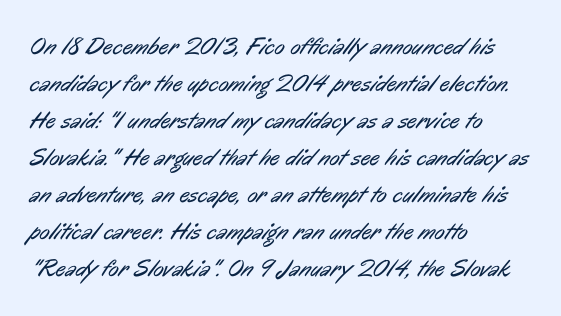
Q: Is the text bold? A: No.
Q: Is the text underlined? A: No.
Q: How is the paragraph aligned? A: Left-aligned.
Q: Is the spacing between letters normal or unusually wide? A: Normal.
Q: Is the spacing between lines tight, normal or loose? A: Normal.
